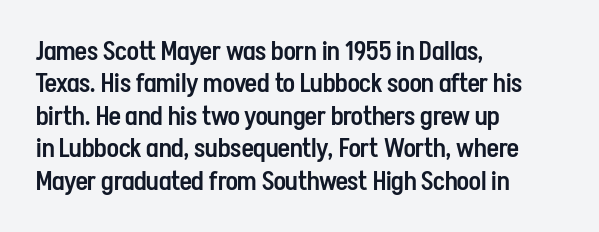
The image shows 26 px text type, upright; set left-aligned, normal line spacing (1.25x), normal letter spacing, not underlined.
